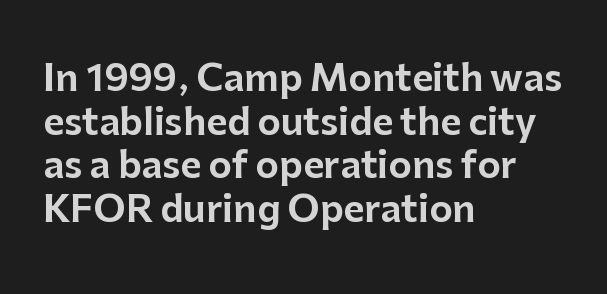
Examine the stroke ends and you'll find no serifs. This sample has the flowing, uneven cadence of proportional lettering. In terms of posture, this sample is upright. The rag falls on the right side of this text block. Inter-character spacing is left at the font's built-in metrics.
